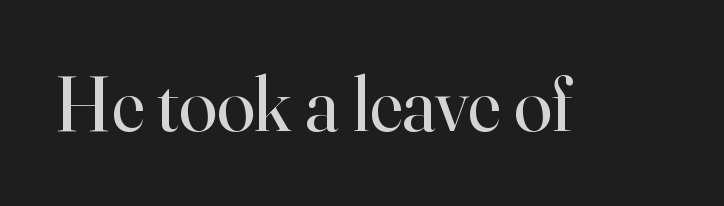
A typesetter would label this face a serif. Tall strokes in this sample are plumb rather than angled. Spacing verdict: proportional, widths tailored to each character. Honestly, there is no underline to notice here at all. Vertical stems look standard width or narrower in stroke. Default kerning and tracking; the words read as compact shapes.
